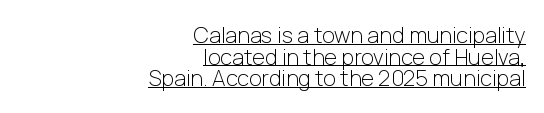
{"italic": "no", "bold": "no", "underline": "yes", "align": "right", "line_spacing": "tight", "line_spacing_ratio": 0.98, "letter_spacing": "normal", "letter_spacing_em": 0.0, "glyph_px": 22}
